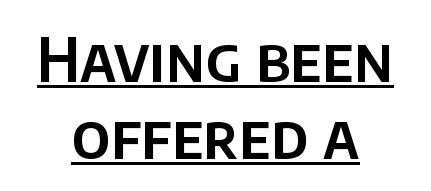
The image shows 62 px sans-serif type, upright; set centered, line spacing 1.24x, normal letter spacing, underlined; low stroke contrast and a large x-height.
